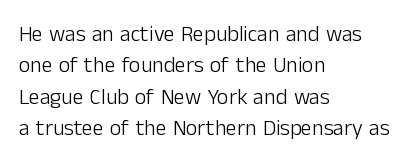
Q: Is the text bold? A: No.
Q: Is the text italic (slanted)? A: No, it is upright.
Q: Is the text underlined? A: No.
Q: How is the paragraph aligned? A: Left-aligned.
Q: Is the spacing between letters normal or unusually wide? A: Normal.
Q: Is the spacing between lines tight, normal or loose? A: Normal.
